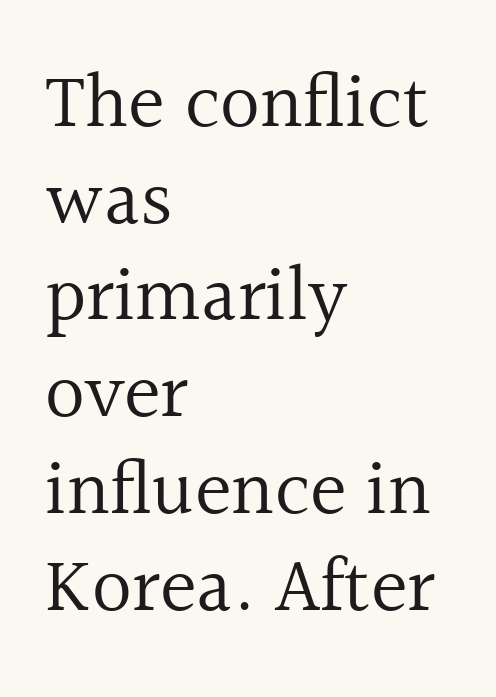
Posture: vertical. Look at the bottom of the vertical strokes: they flare into serifs here. Compared with a centered layout, this one pins lines to the left instead. Has an underline been added? It has not. Character widths vary here, with narrow letters taking less room than wide ones.
